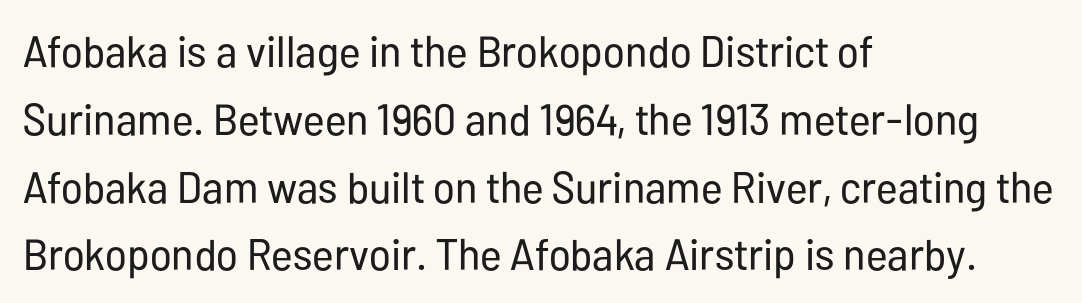
Weight: not bold — regular or lighter. The rendering uses a moderate line-height, typical for paragraphs. These lines keep a tight, regular rhythm from letter to letter. The baseline area is clear. Caption: multi-line text, flush left, ragged right.
